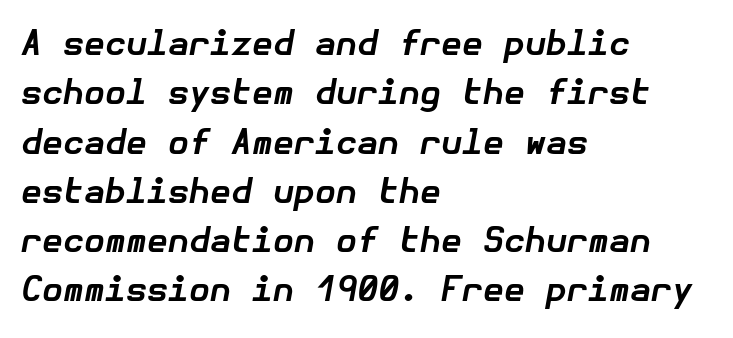
{"italic": "yes", "lean": "right", "slant_degrees": 10, "bold": "yes", "weight": "bold", "width": "normal", "stroke_contrast": "low", "x_height": "medium", "underline": "no", "align": "left", "line_spacing": "normal", "line_spacing_ratio": 1.45, "letter_spacing": "normal", "letter_spacing_em": 0.0, "glyph_px": 34}
